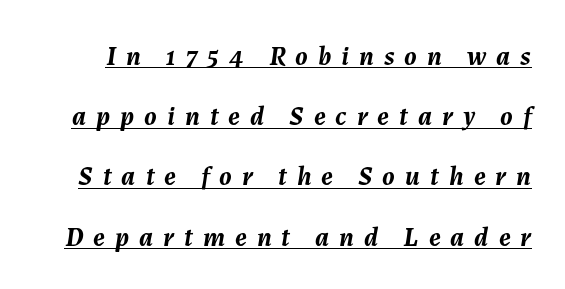
{"italic": "yes", "lean": "right", "slant_degrees": 7, "bold": "yes", "underline": "yes", "line_spacing": "loose", "line_spacing_ratio": 2.23, "letter_spacing": "wide", "letter_spacing_em": 0.37, "glyph_px": 27}
